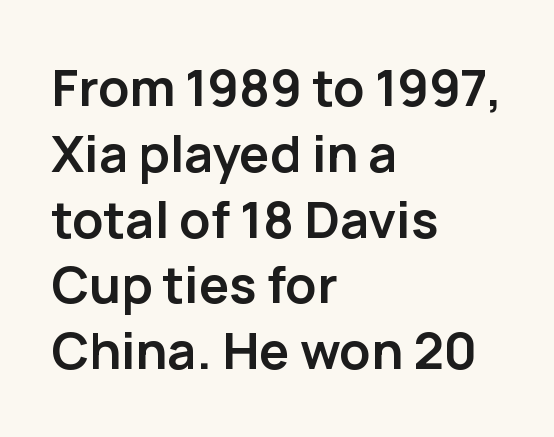
The image shows 51 px semibold sans-serif type, upright; set left-aligned, normal line spacing (1.29x), normal letter spacing, not underlined; low stroke contrast and a medium x-height.
